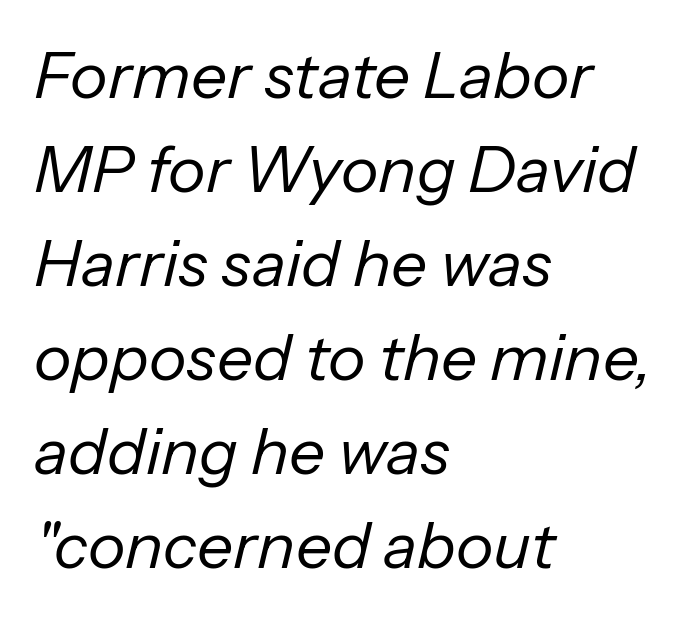
{"italic": "yes", "lean": "right", "slant_degrees": 13, "bold": "no", "weight": "regular", "width": "normal", "stroke_contrast": "low", "x_height": "medium", "monospaced": "no", "underline": "no", "align": "left", "line_spacing": "normal", "line_spacing_ratio": 1.47, "letter_spacing": "normal", "letter_spacing_em": 0.0, "glyph_px": 64}
